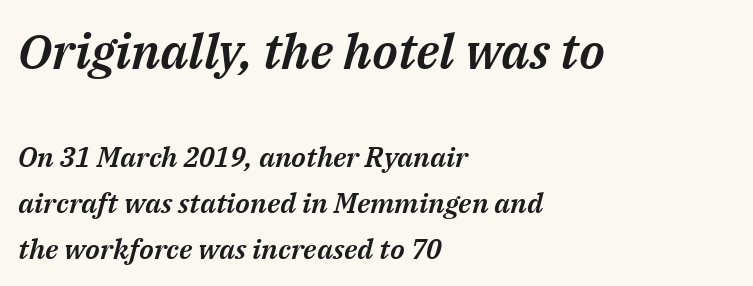
Q: Is the text italic (slanted)? A: Yes, it leans right by about 14 degrees.
Q: Is the text underlined? A: No.
Q: How is the paragraph aligned? A: Left-aligned.
Q: Is the spacing between letters normal or unusually wide? A: Normal.
Q: Is the spacing between lines tight, normal or loose? A: Normal.
Q: Which block of text is set in a larger size, the first (top) or the second (bottom)? A: The first (top) one.
Q: Width (condensed, normal, or wide)? A: Normal.
Q: Stroke contrast? A: Medium.
Q: x-height? A: Medium.
Q: Monospaced? A: No.
